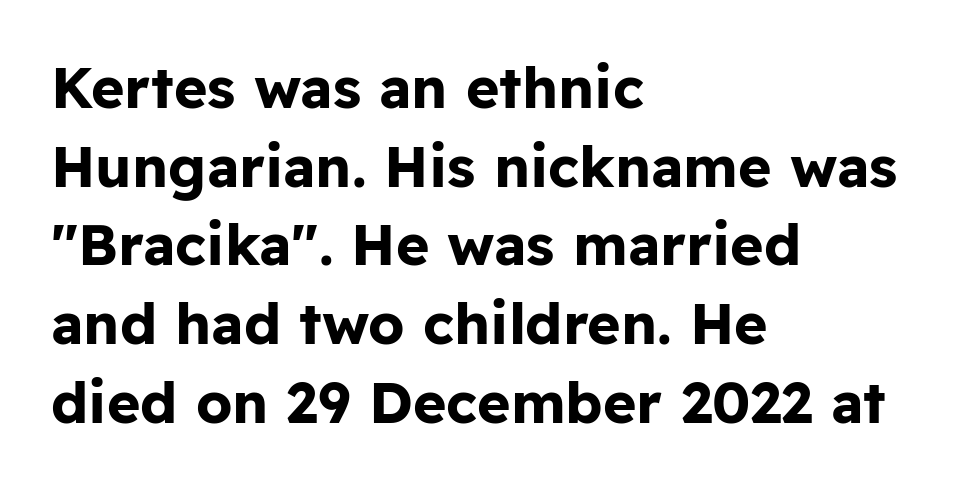
Decoration check: the copy has no underline. Baseline-to-baseline distance is the conventional proportion of letter height. The lines in this sample share a left origin and differ only in where they stop. Do the letters lean? They stand straight. Spacing between characters is what you'd get straight out of the box. Character widths vary here, with narrow letters taking less room than wide ones.
